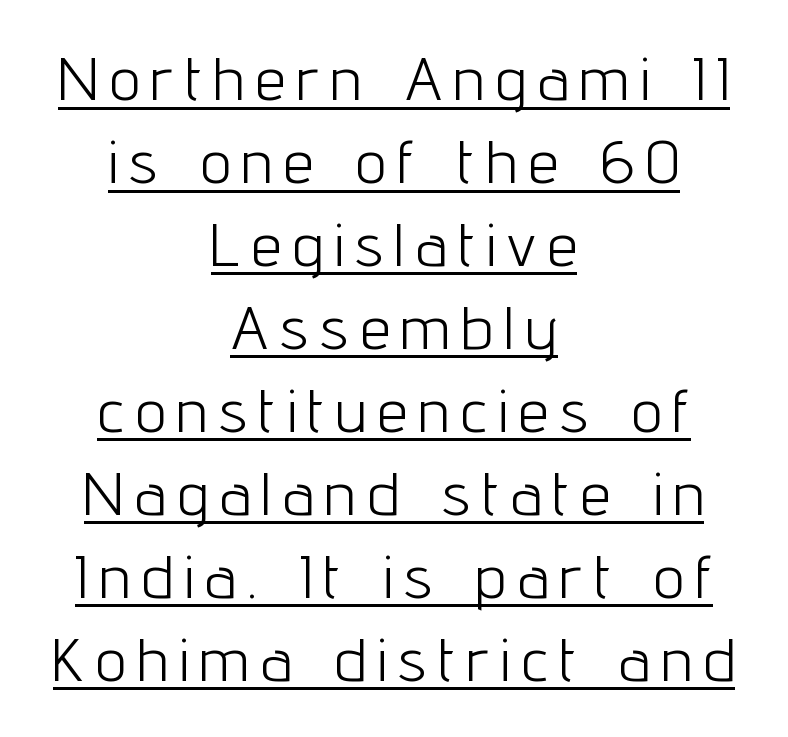
The image shows 61 px light, condensed sans-serif type, upright; set centered, normal line spacing (1.36x), unusually wide letter spacing (+0.2 em), underlined; low stroke contrast and a medium x-height.
